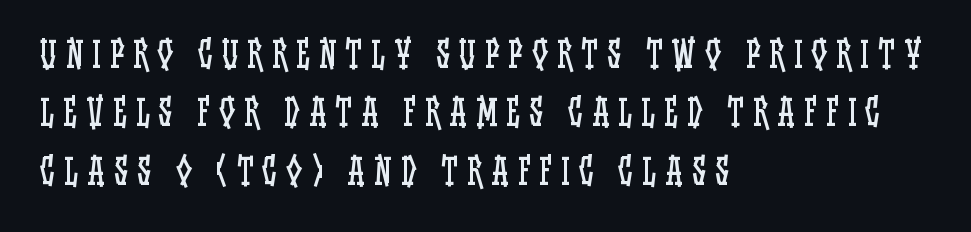
No extra ink here — the face is not bold. Unmarked baselines from the first word to the last. Letter spacing: wide. Rows of type keep a routine distance in the vertical direction. Rendered with straight, roman letterforms. These lines are rendered in a variable-pitch font.
